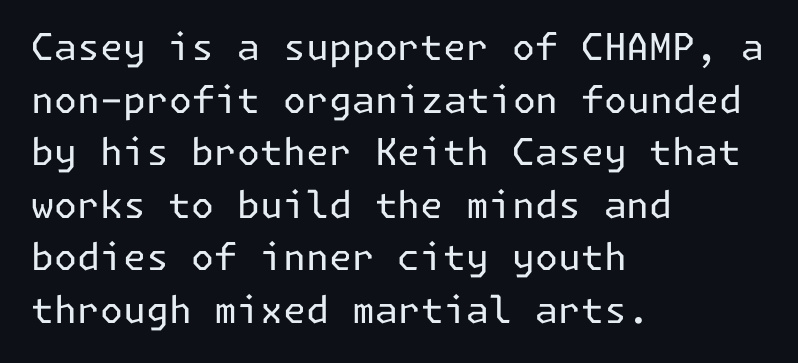
The typeface chosen for these lines omits serifs. Honestly, the row spacing looks completely unremarkable. You can tell it's not italic because the verticals are truly vertical. Descenders are the only things crossing below the line. Vertical stems look standard width or narrower in stroke. The typesetter chose a ragged-right arrangement here.
